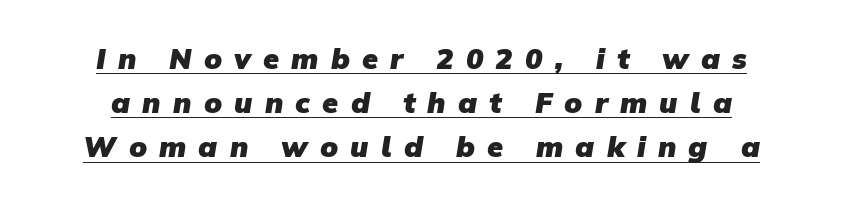
Horizontal bands of white between lines are of average thickness. Look at the bottom of the vertical strokes: they stop flat, with no serifs. Looks like someone drew a line under every word here. How heavy is the stroke? Heavy — this is a bold. The passage shown is typed in a proportional face where columns would drift.
